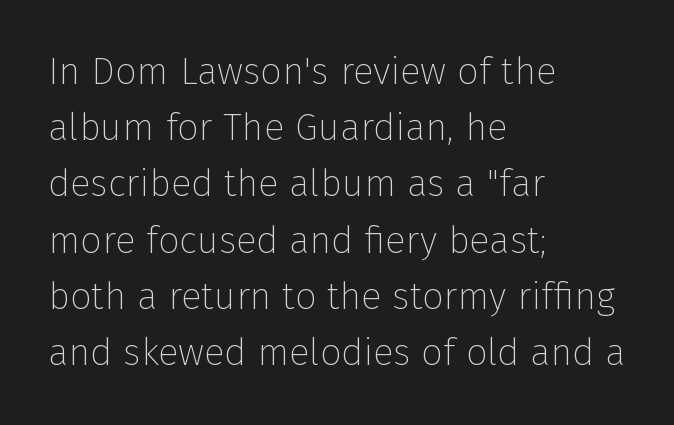
The image shows 38 px thin sans-serif type, upright; set left-aligned, normal line spacing (1.48x), normal letter spacing, not underlined; low stroke contrast and a medium x-height.
